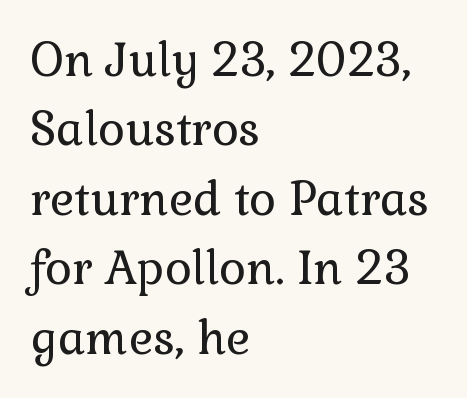
{"serif": "yes", "italic": "no", "bold": "no", "weight": "regular", "width": "normal", "stroke_contrast": "low", "x_height": "medium", "monospaced": "no", "underline": "no", "align": "left", "line_spacing": "normal", "line_spacing_ratio": 1.51, "letter_spacing": "normal", "letter_spacing_em": 0.0, "glyph_px": 46}
